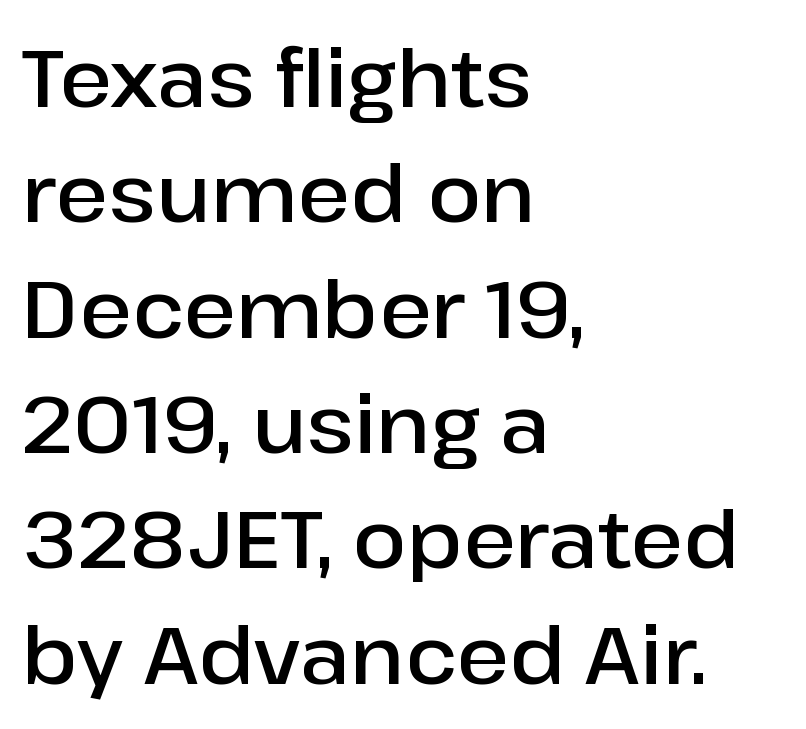
Here the designer chose a conventional face with non-uniform glyph widths. Reading down the column, the eye jumps a familiar distance to each next line. The rendering anchors every line to the left-hand side. Look at the stroke-to-counter ratio: somewhat heavy, a semibold. What stands out about the letter spacing? Nothing — it is the standard amount. The lettering holds an erect, upright posture throughout.
